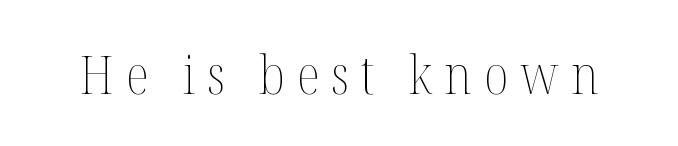
Q: Is the text bold? A: No.
Q: Is the text italic (slanted)? A: No, it is upright.
Q: Is the text underlined? A: No.
Q: Is the spacing between letters normal or unusually wide? A: Unusually wide.
Q: Width (condensed, normal, or wide)? A: Condensed.
Q: Stroke contrast? A: Medium.
Q: x-height? A: Medium.
Q: Monospaced? A: No.
